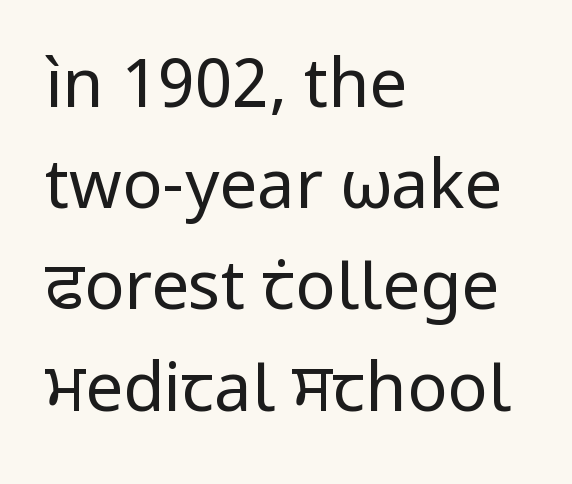
A student would call this left alignment; a typographer would say flush left, rag right. Each word holds together tightly as a unit, with standard inter-letter gaps. These lines sit exactly where default settings would place them. Note the varied advance widths — an 'i' is clearly narrower than an 'm'. Words float on clear page, feet unadorned. No chunkiness to these letters — they're not bold.
